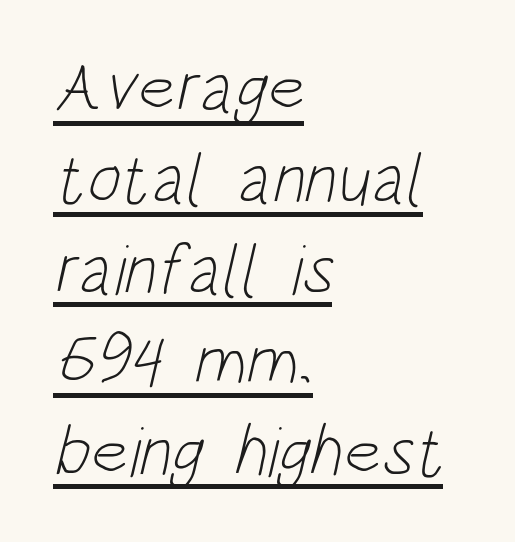
{"serif": "no", "bold": "no", "weight": "light", "width": "condensed", "stroke_contrast": "low", "x_height": "large", "monospaced": "no", "underline": "yes", "align": "left", "line_spacing": "normal", "line_spacing_ratio": 1.28, "letter_spacing": "normal", "letter_spacing_em": 0.0, "glyph_px": 71}
